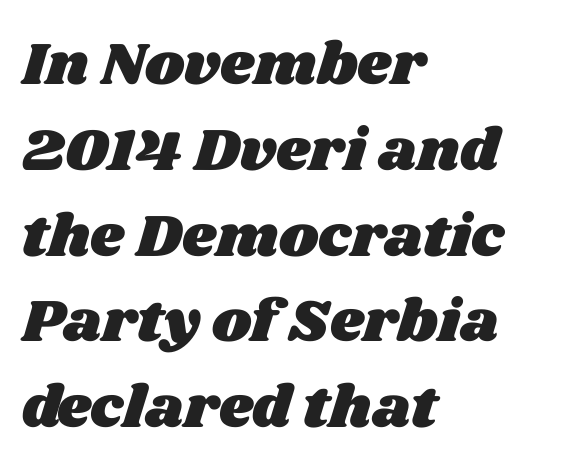
{"width": "wide", "stroke_contrast": "medium", "x_height": "large", "monospaced": "no", "underline": "no", "align": "left", "line_spacing": "normal", "line_spacing_ratio": 1.43, "letter_spacing": "normal", "letter_spacing_em": 0.0, "glyph_px": 60}
